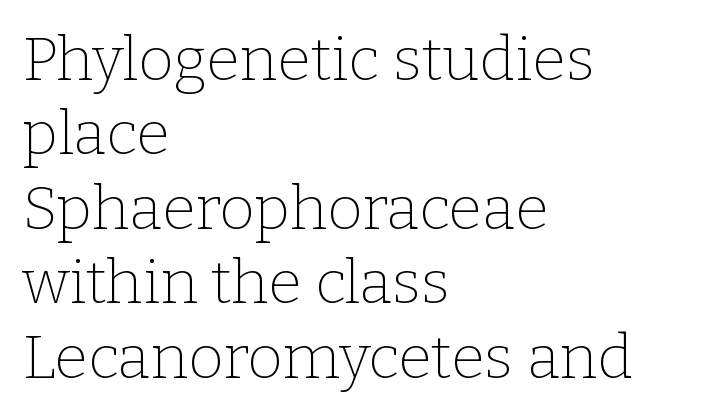
Proportional: the letters do not fall into vertical columns. The string is rendered with underlining switched off. It's the straight-up-and-down kind of type. Teacher's note: observe the even left margin — that is flush-left alignment. Stroke thickness stays within the range of a standard reading face or lighter.
